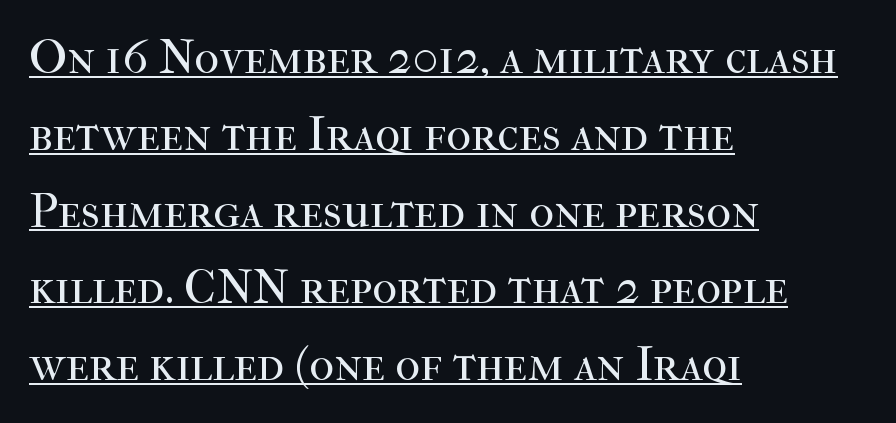
{"serif": "yes", "italic": "no", "bold": "no", "weight": "regular", "width": "normal", "stroke_contrast": "high", "x_height": "medium", "monospaced": "no", "underline": "yes", "align": "left", "line_spacing": "normal", "line_spacing_ratio": 1.6, "letter_spacing": "normal", "letter_spacing_em": 0.0, "glyph_px": 48}
